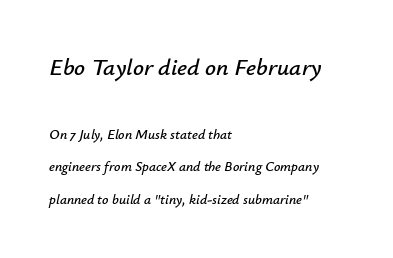
Q: Is the text italic (slanted)? A: Yes, it leans right by about 12 degrees.
Q: Is the text underlined? A: No.
Q: How is the paragraph aligned? A: Left-aligned.
Q: Is the spacing between letters normal or unusually wide? A: Normal.
Q: Is the spacing between lines tight, normal or loose? A: Loose.
Q: Which block of text is set in a larger size, the first (top) or the second (bottom)? A: The first (top) one.
